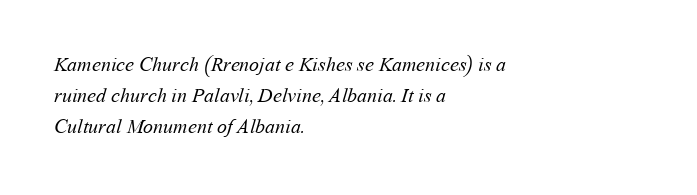
The image shows 20 px text type; set left-aligned, normal line spacing (1.56x), normal letter spacing, not underlined.
